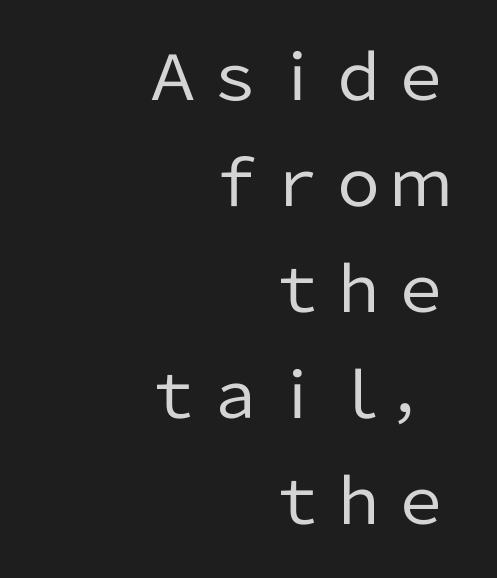
Q: Is the text bold? A: No.
Q: Is the text italic (slanted)? A: No, it is upright.
Q: Is the typeface a serif or a sans-serif typeface? A: Sans-serif.
Q: Is the text underlined? A: No.
Q: How is the paragraph aligned? A: Right-aligned.
Q: Is the spacing between letters normal or unusually wide? A: Normal.
Q: Width (condensed, normal, or wide)? A: Normal.
Q: Stroke contrast? A: Low.
Q: x-height? A: Medium.
Q: Monospaced? A: No.
